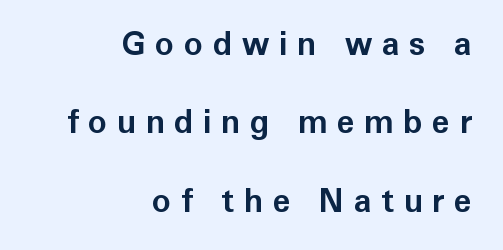
The image shows 32 px bold sans-serif type, upright; set right-aligned, loose line spacing (2.45x), unusually wide letter spacing (+0.3 em), not underlined; low stroke contrast and a medium x-height.
